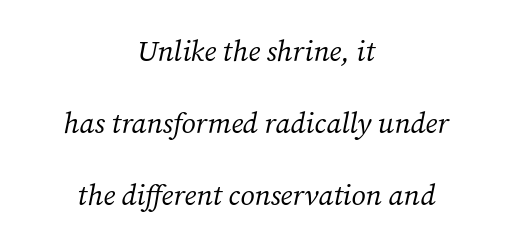
The compositor balanced each line on the midline. You could fit nearly another row in the gap between these rows. The tracking reads as untouched default to a designer's eye. A typesetter would call this proportional, since set widths differ per character. The face used here has a pronounced slope to its letters. Weight: in the light-to-regular range.
